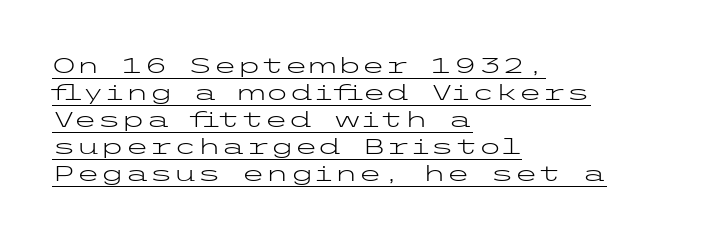
Q: Is the text bold? A: No.
Q: Is the text italic (slanted)? A: No, it is upright.
Q: Is the text underlined? A: Yes.
Q: How is the paragraph aligned? A: Left-aligned.
Q: Is the spacing between letters normal or unusually wide? A: Normal.
